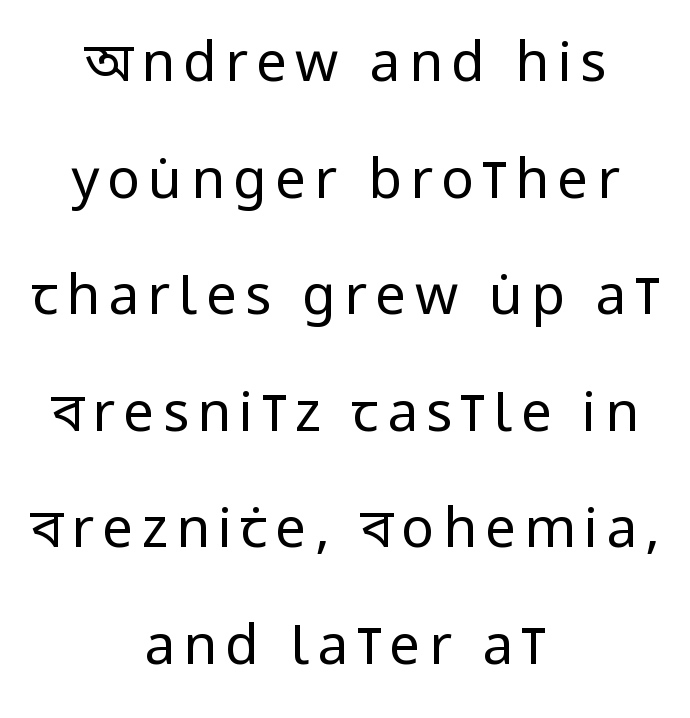
{"serif": "no", "italic": "no", "bold": "no", "weight": "regular", "width": "condensed", "stroke_contrast": "low", "x_height": "large", "monospaced": "no", "underline": "no", "align": "center", "line_spacing": "loose", "line_spacing_ratio": 2.12, "glyph_px": 55}
